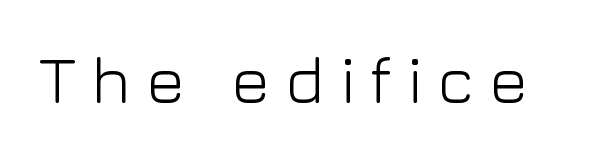
Q: Is the text bold? A: No.
Q: Is the text italic (slanted)? A: No, it is upright.
Q: Is the typeface a serif or a sans-serif typeface? A: Sans-serif.
Q: Is the text underlined? A: No.
Q: Is the spacing between letters normal or unusually wide? A: Unusually wide.
Q: Width (condensed, normal, or wide)? A: Normal.
Q: Stroke contrast? A: Low.
Q: x-height? A: Medium.
Q: Monospaced? A: No.
